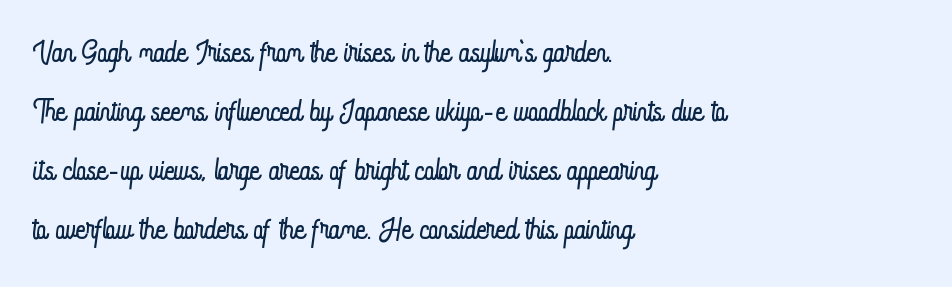
{"bold": "no", "weight": "light", "width": "condensed", "stroke_contrast": "low", "x_height": "small", "monospaced": "no", "underline": "no", "align": "left", "line_spacing": "normal", "line_spacing_ratio": 1.37, "letter_spacing": "normal", "letter_spacing_em": 0.0, "glyph_px": 43}
